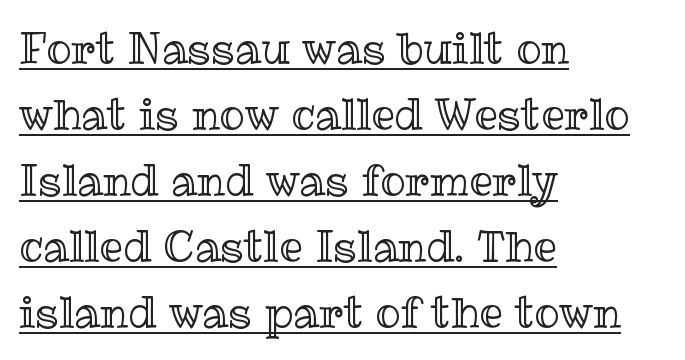
The image shows 42 px text type, upright; set left-aligned, normal line spacing (1.57x), normal letter spacing, underlined; a medium x-height.
